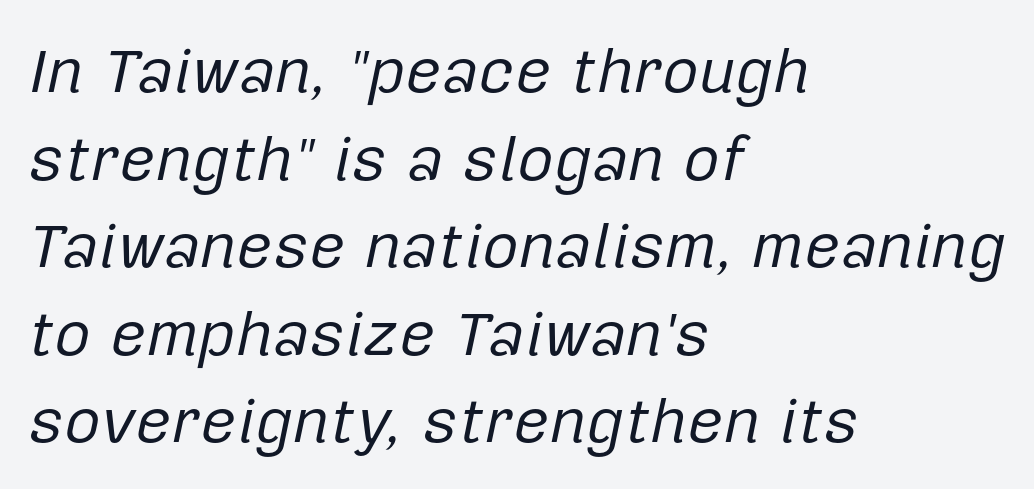
Q: Is the text bold? A: No.
Q: Is the text italic (slanted)? A: Yes, it leans right by about 12 degrees.
Q: Is the text underlined? A: No.
Q: How is the paragraph aligned? A: Left-aligned.
Q: Is the spacing between letters normal or unusually wide? A: Normal.
Q: Is the spacing between lines tight, normal or loose? A: Normal.
Q: Width (condensed, normal, or wide)? A: Normal.
Q: Stroke contrast? A: Low.
Q: x-height? A: Medium.
Q: Monospaced? A: No.
